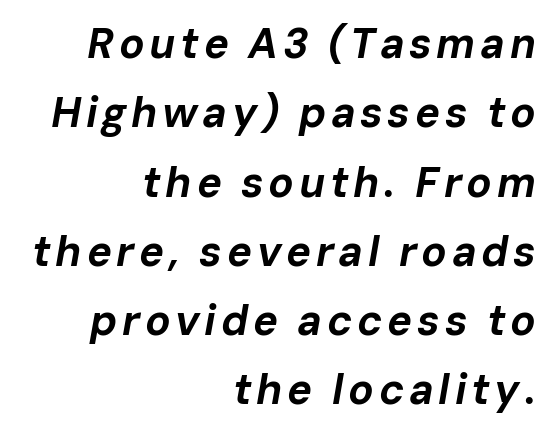
{"italic": "yes", "lean": "right", "slant_degrees": 10, "bold": "yes", "weight": "bold", "width": "normal", "stroke_contrast": "low", "x_height": "medium", "monospaced": "no", "underline": "no", "align": "right", "line_spacing": "normal", "line_spacing_ratio": 1.65, "glyph_px": 42}
